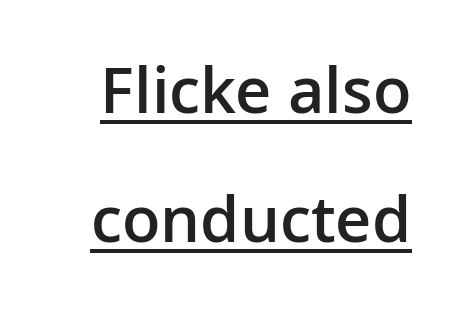
Designer's note — italics off, roman on. What weight is shown? A semibold, between regular and bold. A rule runs beneath these lines of type. The type is set solid horizontally, with unmodified tracking. Is there much room between lines? Yes — plenty of vertical air separates them.
